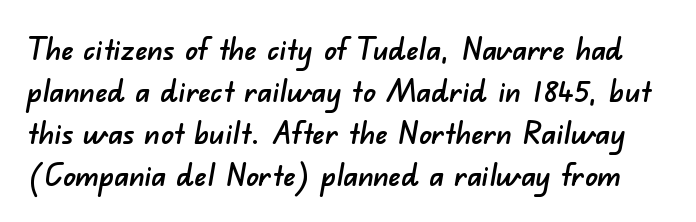
Q: Is the typeface a serif or a sans-serif typeface? A: Sans-serif.
Q: Is the text underlined? A: No.
Q: Is the spacing between letters normal or unusually wide? A: Normal.
Q: Is the spacing between lines tight, normal or loose? A: Normal.
Q: Width (condensed, normal, or wide)? A: Normal.
Q: Stroke contrast? A: Low.
Q: x-height? A: Small.
Q: Monospaced? A: No.
